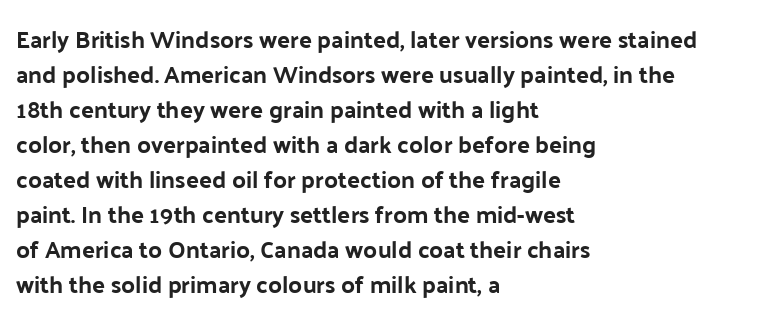
Q: Is the text italic (slanted)? A: No, it is upright.
Q: Is the text underlined? A: No.
Q: How is the paragraph aligned? A: Left-aligned.
Q: Is the spacing between letters normal or unusually wide? A: Normal.
Q: Is the spacing between lines tight, normal or loose? A: Normal.
